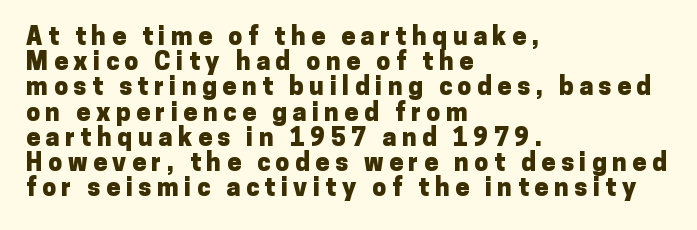
{"italic": "no", "bold": "yes", "underline": "no", "align": "left", "line_spacing": "tight", "line_spacing_ratio": 1.01, "letter_spacing": "wide", "letter_spacing_em": 0.22, "glyph_px": 25}
